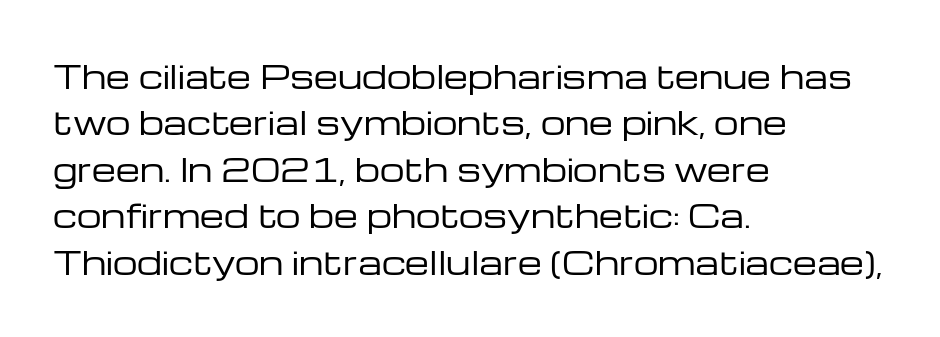
Style check: upright. Letter spacing: default. No letter is thick-stroked: the sample isn't bold. The rag falls on the right side of this text block. Varying glyph widths throughout — classic text-font behaviour.
